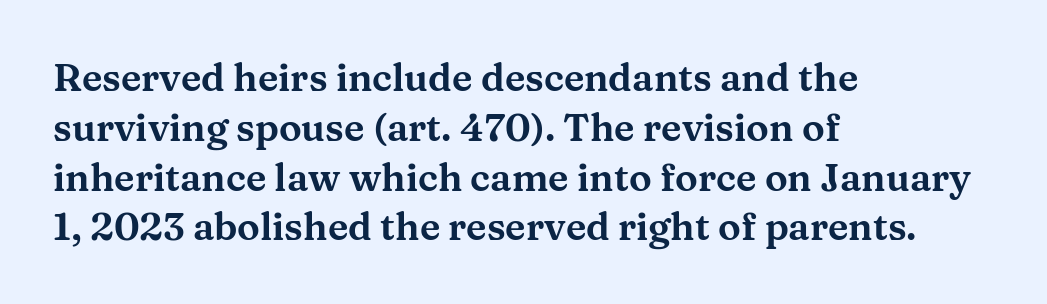
Rendered with straight, roman letterforms. The letterforms sit shoulder to shoulder at normal distance. Whoever set this chose a conventional vertical rhythm. The gap between lines stays unmarked. Looks like regular typesetting: each glyph gets only the width it needs.
